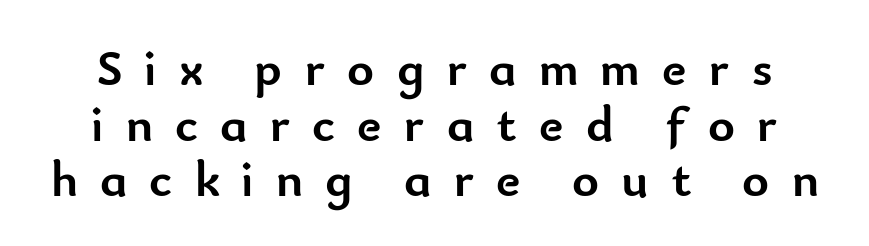
Q: Is the text bold? A: Yes.
Q: Is the text italic (slanted)? A: No, it is upright.
Q: Is the typeface a serif or a sans-serif typeface? A: Sans-serif.
Q: Is the text underlined? A: No.
Q: Is the spacing between letters normal or unusually wide? A: Unusually wide.
Q: Is the spacing between lines tight, normal or loose? A: Tight.
Q: Width (condensed, normal, or wide)? A: Normal.
Q: Stroke contrast? A: Low.
Q: x-height? A: Small.
Q: Monospaced? A: No.
